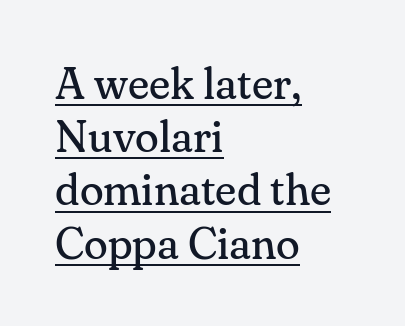
The image shows 44 px regular-weight serif type, upright; set left-aligned, line spacing 1.21x, normal letter spacing, underlined; medium stroke contrast and a small x-height.
